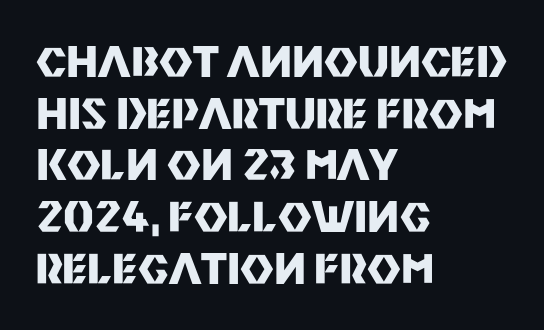
Tall strokes in this sample are plumb rather than angled. What stands out about the letter spacing? Nothing — it is the standard amount. Casual observation: everything's shoved over to the left. What's the leading like? Ordinary, nothing unusual.
